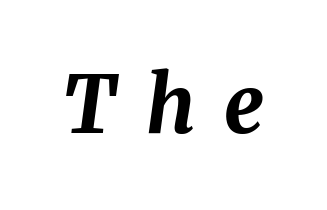
Rule under the text: the space is simply empty. Bold? Absolutely — the strokes are thick and heavy. The rendering uses natural spacing where letterforms have individual widths. How are the letters spaced? Widely, with obvious added tracking. When letters slant like this, we call the style italic.
